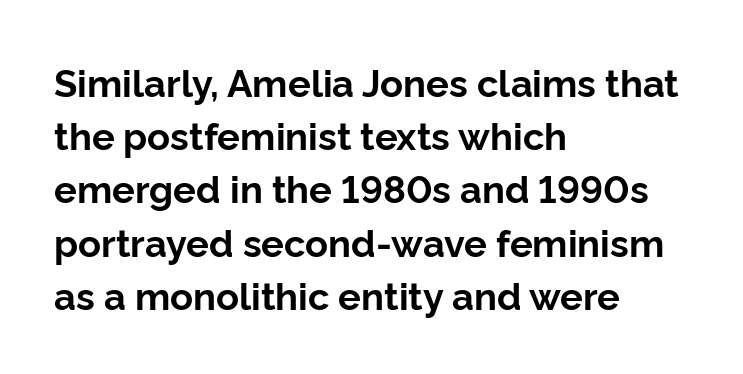
The image shows 38 px bold sans-serif type, upright; set left-aligned, normal line spacing (1.4x), normal letter spacing, not underlined; low stroke contrast and a medium x-height.
